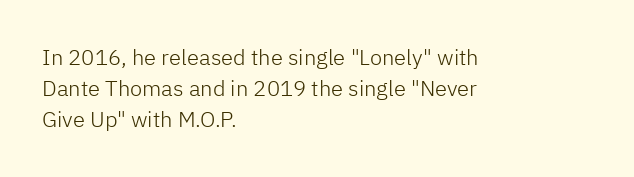
The image shows 22 px text type, upright; set left-aligned, normal line spacing (1.42x), normal letter spacing, not underlined.
